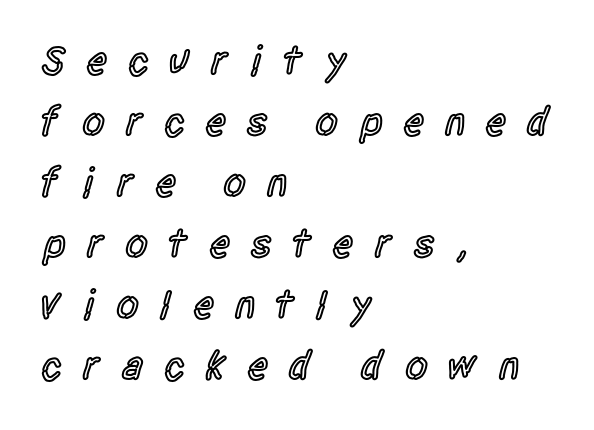
The image shows 41 px semibold, condensed sans-serif type; set left-aligned, normal line spacing (1.49x), unusually wide letter spacing (+0.48 em), not underlined; a large x-height.
